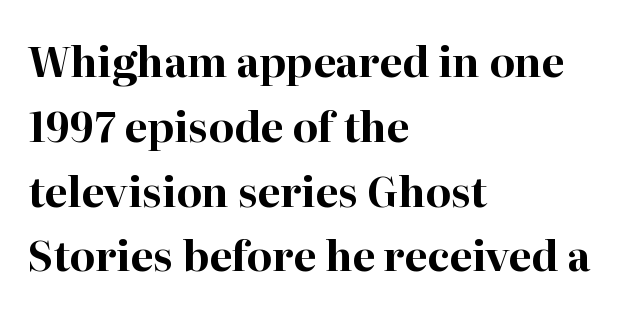
The image shows 41 px bold serif type, upright; set left-aligned, normal line spacing (1.58x), normal letter spacing, not underlined; high stroke contrast and a medium x-height.
